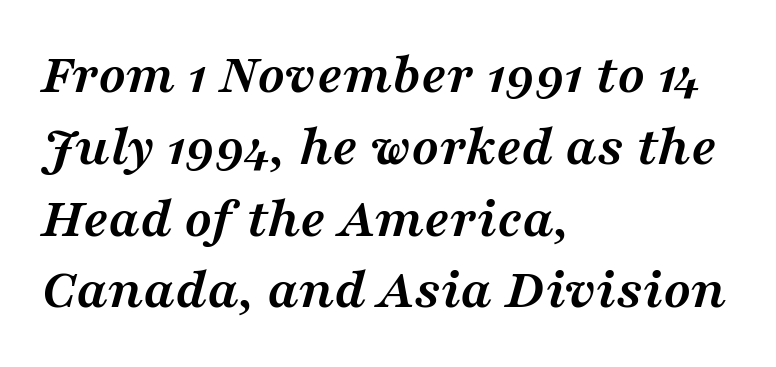
Q: Is the text bold? A: Yes.
Q: Is the text italic (slanted)? A: Yes, it leans right by about 16 degrees.
Q: Is the typeface a serif or a sans-serif typeface? A: Serif.
Q: Is the text underlined? A: No.
Q: How is the paragraph aligned? A: Left-aligned.
Q: Is the spacing between letters normal or unusually wide? A: Normal.
Q: Is the spacing between lines tight, normal or loose? A: Normal.
Q: Width (condensed, normal, or wide)? A: Wide.
Q: Stroke contrast? A: Medium.
Q: x-height? A: Medium.
Q: Monospaced? A: No.
